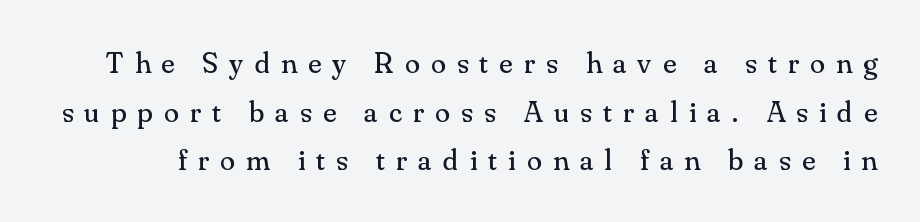
The image shows 30 px regular-weight serif type, upright; set normal line spacing (1.62x), unusually wide letter spacing (+0.38 em), not underlined; medium stroke contrast and a small x-height.
